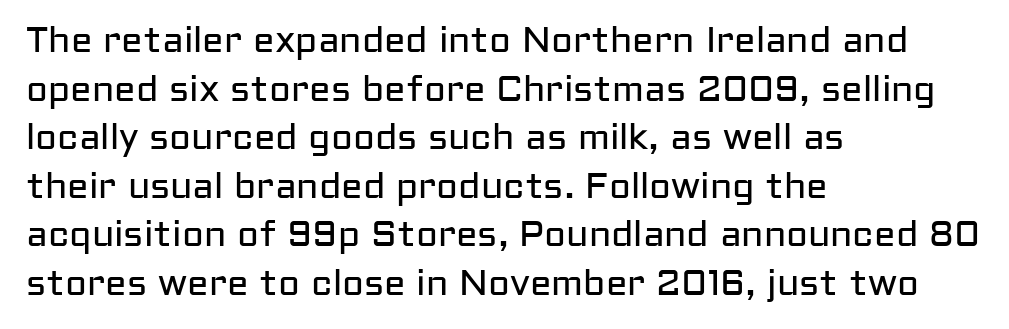
{"serif": "no", "italic": "no", "bold": "no", "weight": "regular", "width": "normal", "stroke_contrast": "low", "x_height": "medium", "monospaced": "no", "underline": "no", "align": "left", "line_spacing": "normal", "line_spacing_ratio": 1.35, "letter_spacing": "normal", "letter_spacing_em": 0.0, "glyph_px": 36}
